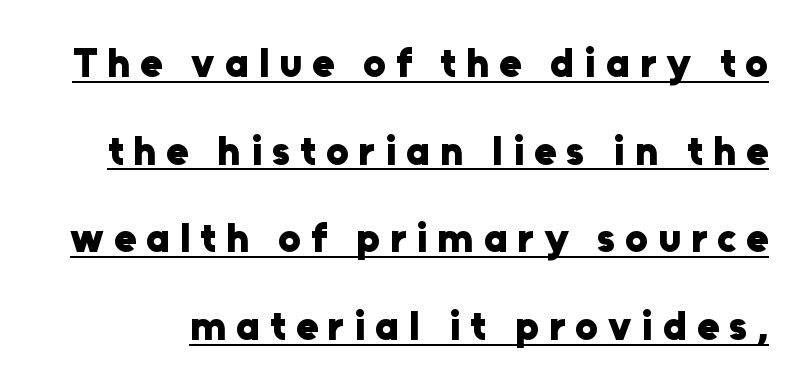
The image shows 40 px heavy sans-serif type, upright; set loose line spacing (2.19x), unusually wide letter spacing (+0.25 em), underlined; low stroke contrast and a medium x-height.
